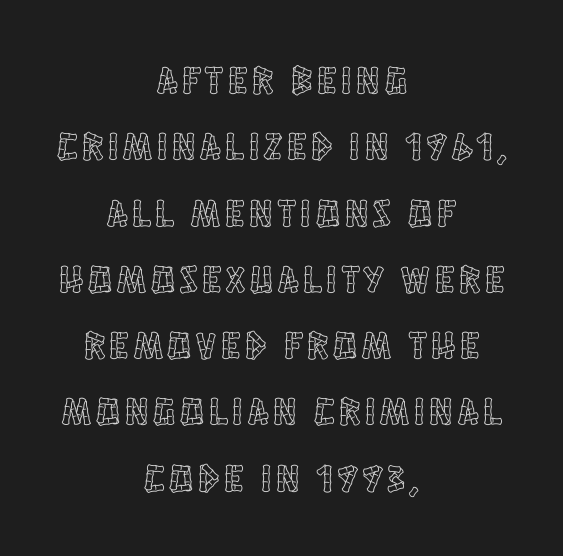
{"italic": "no", "width": "condensed", "x_height": "large", "monospaced": "no", "underline": "no", "align": "center", "line_spacing": "normal", "line_spacing_ratio": 1.7, "glyph_px": 39}
